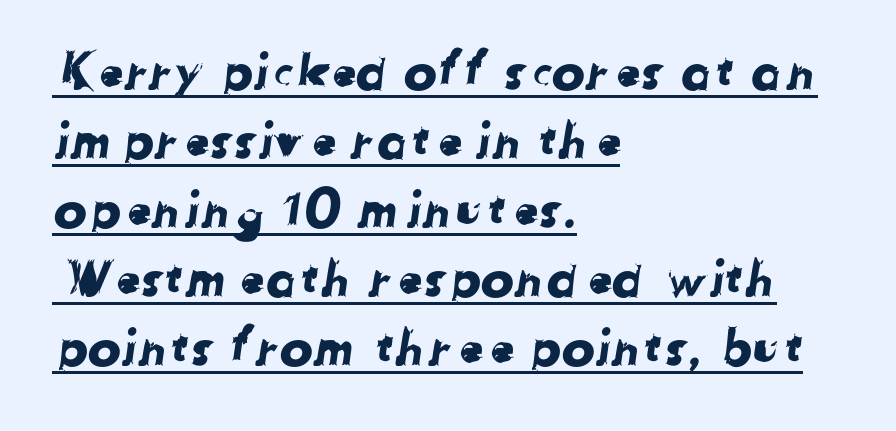
Q: Is the typeface a serif or a sans-serif typeface? A: Sans-serif.
Q: Is the text underlined? A: Yes.
Q: How is the paragraph aligned? A: Left-aligned.
Q: Is the spacing between letters normal or unusually wide? A: Normal.
Q: Is the spacing between lines tight, normal or loose? A: Normal.
Q: Width (condensed, normal, or wide)? A: Normal.
Q: Stroke contrast? A: Low.
Q: x-height? A: Medium.
Q: Monospaced? A: No.
